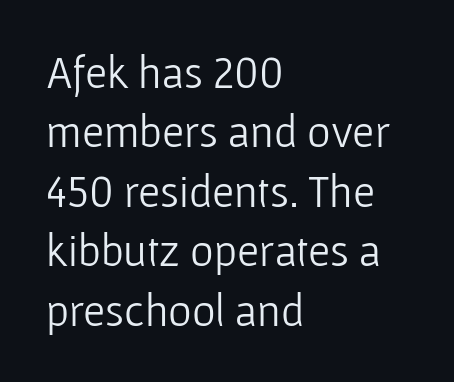
{"serif": "no", "italic": "no", "bold": "no", "weight": "light", "width": "normal", "stroke_contrast": "low", "x_height": "medium", "monospaced": "no", "underline": "no", "align": "left", "line_spacing": "normal", "line_spacing_ratio": 1.32, "letter_spacing": "normal", "letter_spacing_em": 0.0, "glyph_px": 45}
